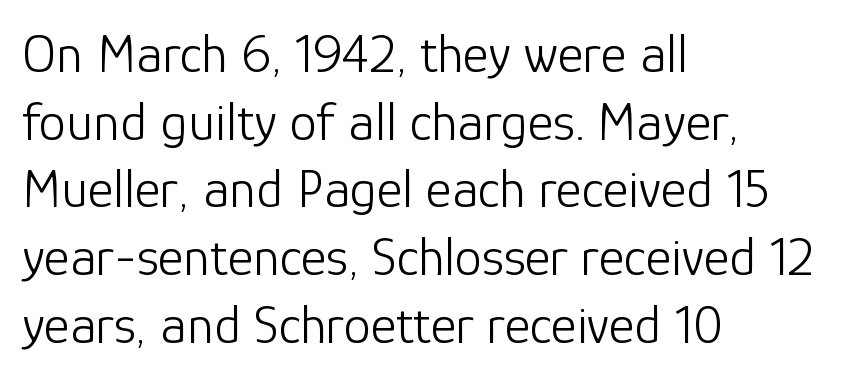
Stems here are at most as thick as an everyday book face. Designer's note — italics off, roman on. Words appear dense and cohesive because spacing is normal. Type without underlining.
